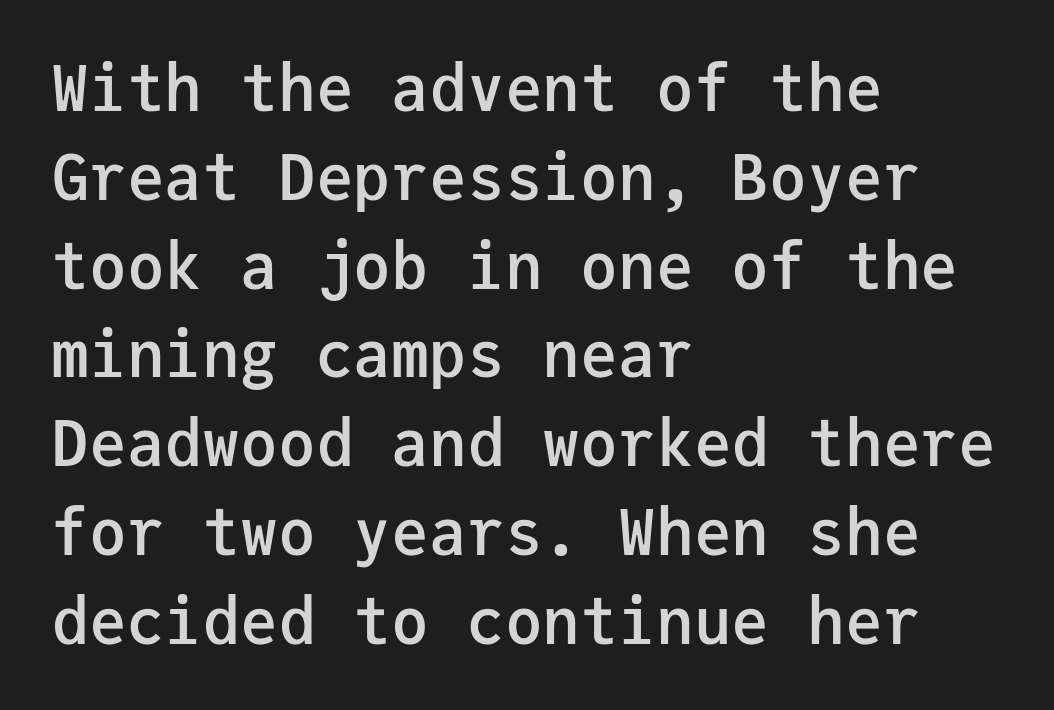
The image shows 63 px semibold sans-serif type, upright, monospaced; set left-aligned, normal line spacing (1.41x), normal letter spacing, not underlined; low stroke contrast and a medium x-height.
